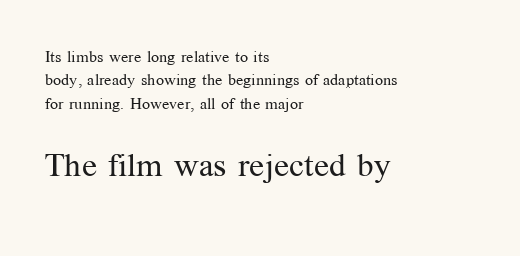
The image shows 33 px regular-weight serif type, upright; set left-aligned, normal line spacing (1.46x), normal letter spacing, not underlined; the second (bottom) block is 2.06x larger; medium stroke contrast and a medium x-height.
